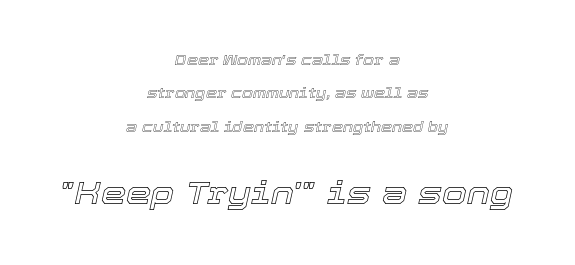
The image shows 32 px text type, italic (leaning right); set centered, loose line spacing (2.38x), normal letter spacing, not underlined; the second (bottom) block is 2.29x larger; a medium x-height.
